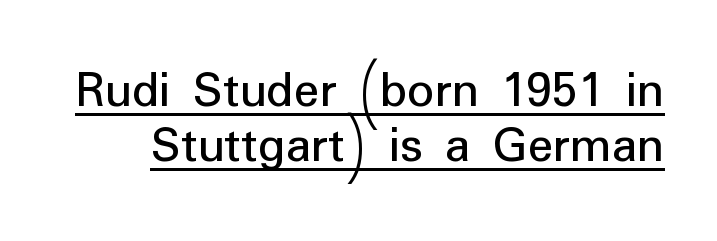
The image shows 53 px sans-serif type, upright; set tight line spacing (1.04x), normal letter spacing, underlined; low stroke contrast and a medium x-height.
